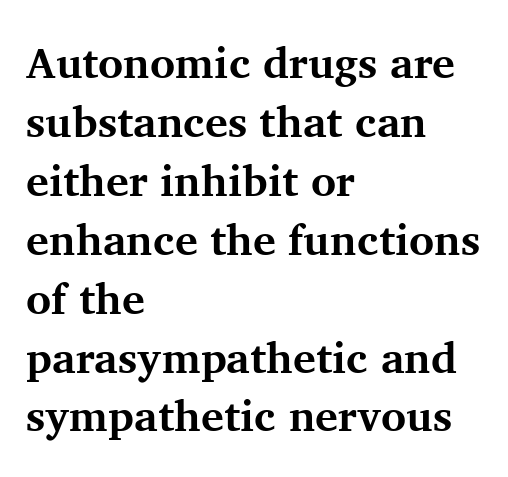
The image shows 43 px bold serif type, upright; set left-aligned, normal line spacing (1.37x), normal letter spacing, not underlined; medium stroke contrast and a medium x-height.
